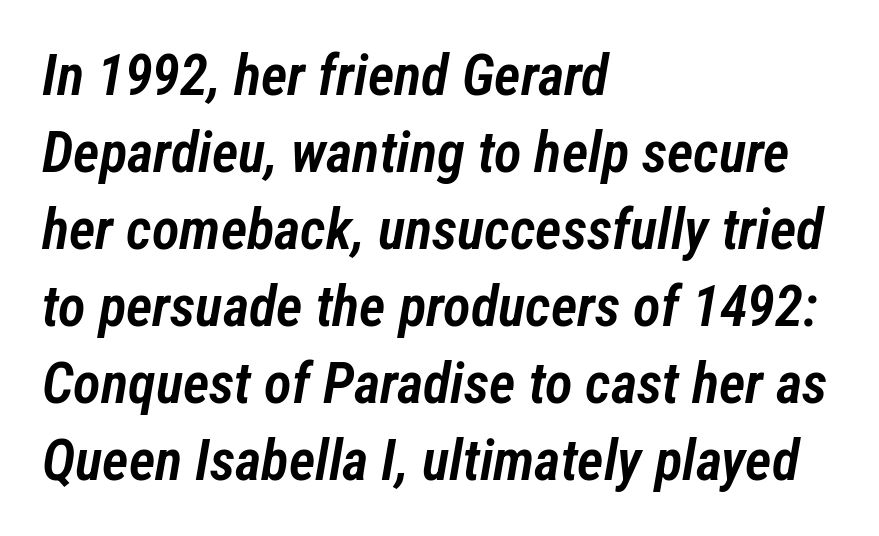
A typesetter would call this proportional, since set widths differ per character. The typesetter chose a ragged-right arrangement here. The passage shown has conventional tracking throughout. Normally led — the rows are evenly, conventionally spaced.
